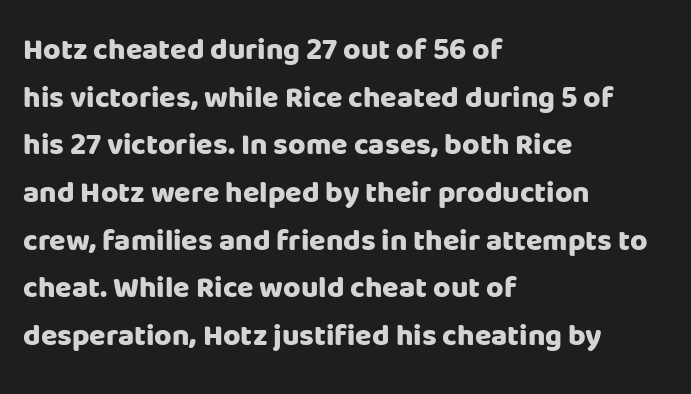
{"serif": "no", "italic": "no", "bold": "yes", "weight": "heavy", "width": "normal", "stroke_contrast": "low", "x_height": "large", "monospaced": "no", "underline": "no", "align": "left", "line_spacing": "normal", "line_spacing_ratio": 1.59, "letter_spacing": "normal", "letter_spacing_em": 0.0, "glyph_px": 30}
